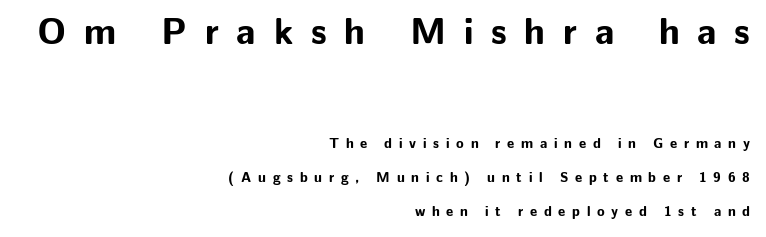
The image shows 37 px bold sans-serif type, upright; set right-aligned, loose line spacing (2.46x), unusually wide letter spacing (+0.48 em), not underlined; the first (top) block is 2.64x larger; low stroke contrast and a medium x-height.
